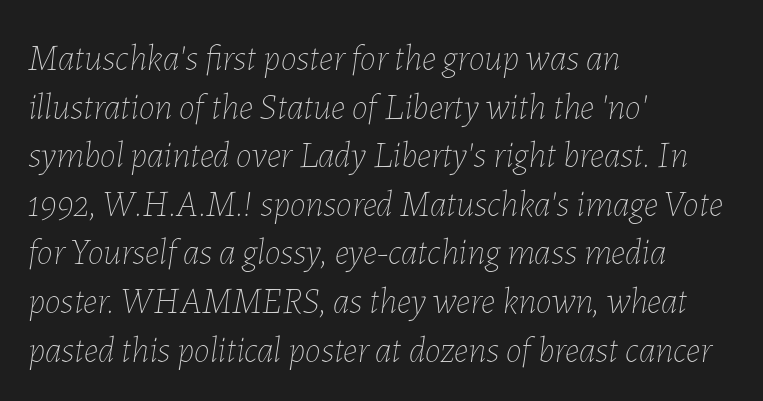
Caption: standard tracking, unaltered. Interline gaps are of average width in this sample. Unbolded letterforms with no extra heft. The passage shown is not underscored anywhere. Where is the straight margin? On the left.
